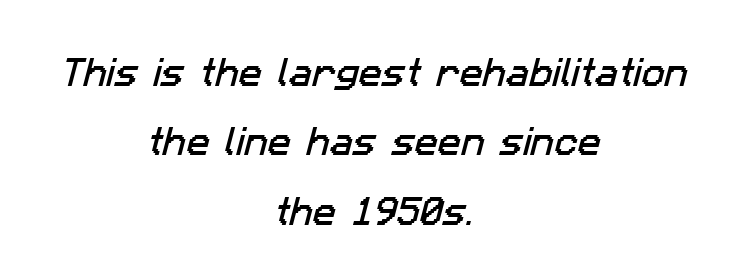
{"serif": "no", "width": "normal", "stroke_contrast": "low", "x_height": "medium", "monospaced": "no", "underline": "no", "align": "center", "line_spacing": "loose", "line_spacing_ratio": 2.24, "letter_spacing": "normal", "letter_spacing_em": 0.0, "glyph_px": 31}
